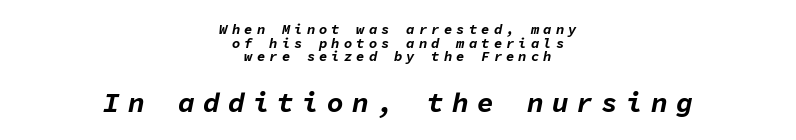
The image shows 28 px bold type, italic (leaning right), monospaced; set centered, tight line spacing (0.98x), unusually wide letter spacing (+0.29 em), not underlined; the second (bottom) block is 2.0x larger; low stroke contrast and a medium x-height.
